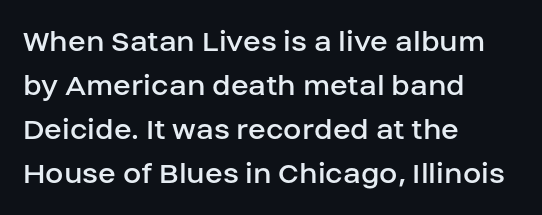
{"serif": "no", "italic": "no", "bold": "no", "weight": "regular", "width": "normal", "stroke_contrast": "low", "x_height": "large", "monospaced": "no", "underline": "no", "align": "left", "line_spacing": "normal", "line_spacing_ratio": 1.33, "letter_spacing": "normal", "letter_spacing_em": 0.0, "glyph_px": 33}
